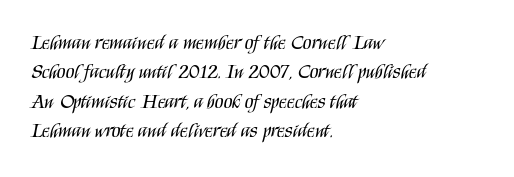
Look at the tracking — it's just the regular setting, nothing added. This sample keeps an unexceptional amount of space between lines. Each row of text sits above clean, open space. Ink coverage per letter is moderate at most. This rendering uses left alignment, leaving the right contour irregular.
